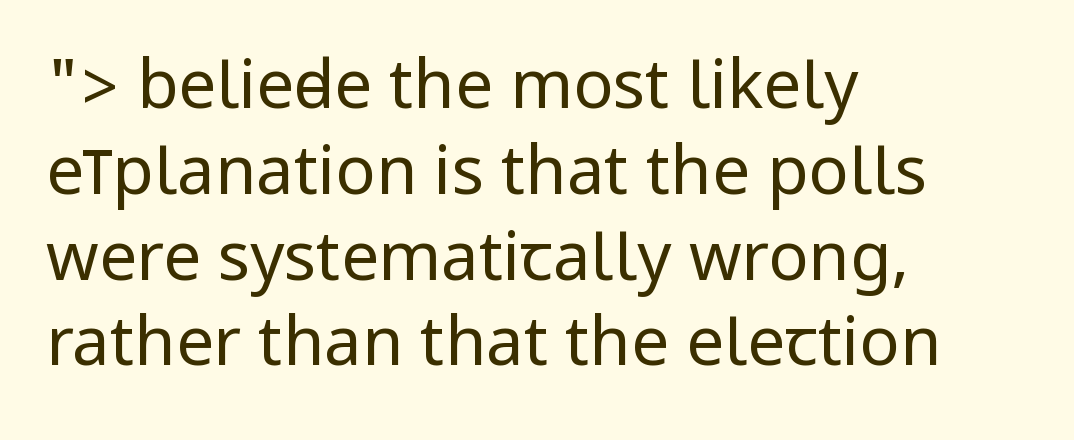
The typesetter chose a ragged-right arrangement here. This sample uses an upright cut, with every glyph sitting square on the baseline. The glyphs in this specimen are sans serif. Each row of text sits above clean, open space.
